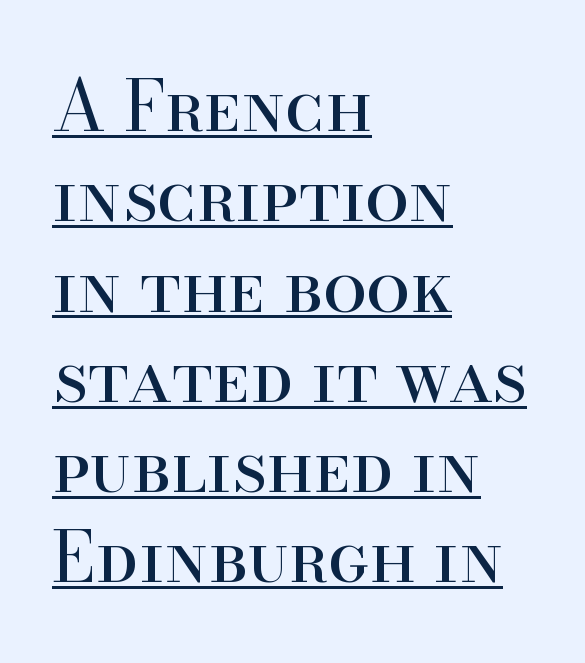
Q: Is the text bold? A: No.
Q: Is the text italic (slanted)? A: No, it is upright.
Q: Is the typeface a serif or a sans-serif typeface? A: Serif.
Q: Is the text underlined? A: Yes.
Q: How is the paragraph aligned? A: Left-aligned.
Q: Is the spacing between letters normal or unusually wide? A: Normal.
Q: Is the spacing between lines tight, normal or loose? A: Normal.
Q: Width (condensed, normal, or wide)? A: Normal.
Q: Stroke contrast? A: High.
Q: x-height? A: Small.
Q: Monospaced? A: No.
